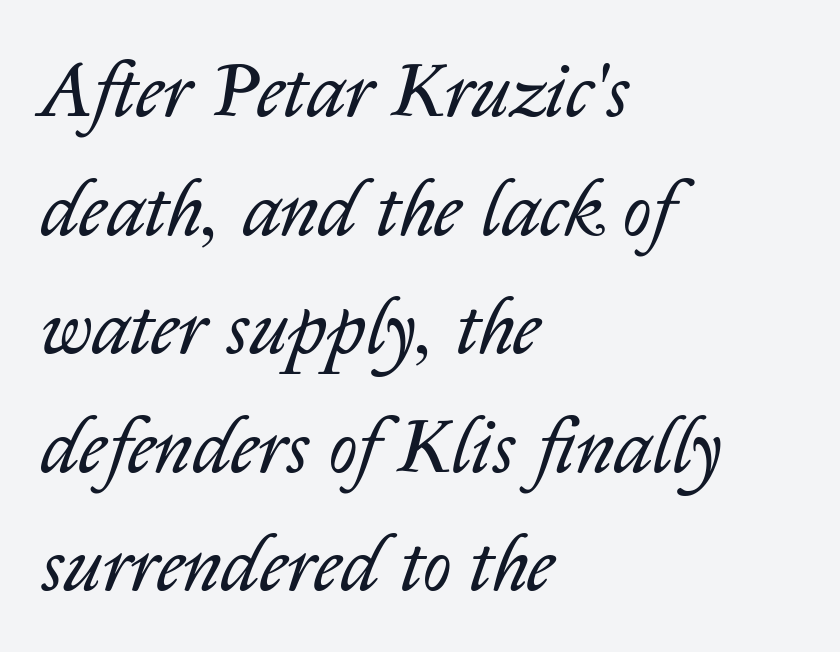
Does the leading feel generous? No, just average. Proportional: the letters do not fall into vertical columns. Tracking here is standard; glyphs follow each other at the usual distance. Visually the block forms a straight wall on the left and a jagged coastline on the right.
